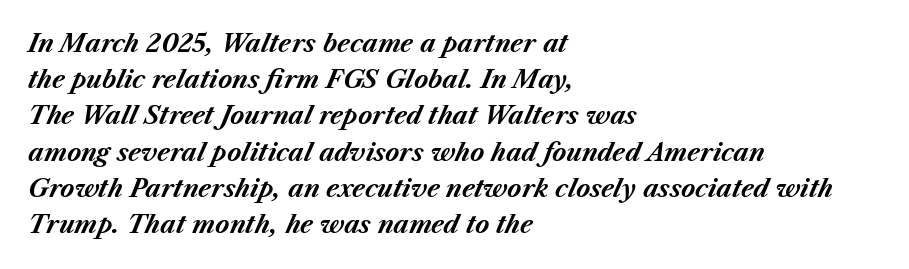
{"italic": "yes", "lean": "right", "slant_degrees": 23, "bold": "yes", "underline": "no", "align": "left", "line_spacing": "normal", "line_spacing_ratio": 1.51, "letter_spacing": "normal", "letter_spacing_em": 0.0, "glyph_px": 24}
